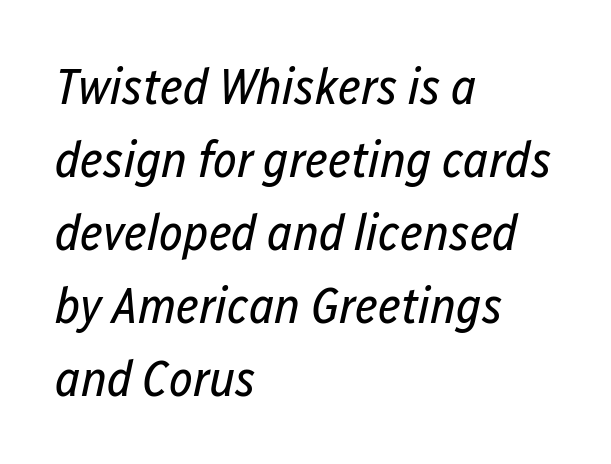
The image shows 51 px regular-weight, condensed type, italic (leaning right); set left-aligned, normal line spacing (1.43x), normal letter spacing, not underlined; low stroke contrast and a medium x-height.
